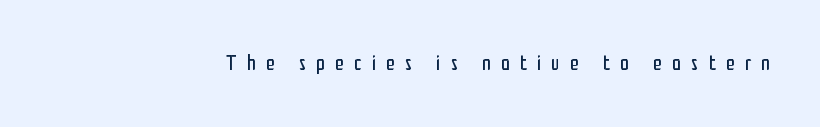
The image shows 22 px text type, upright; set unusually wide letter spacing (+0.47 em), not underlined.
